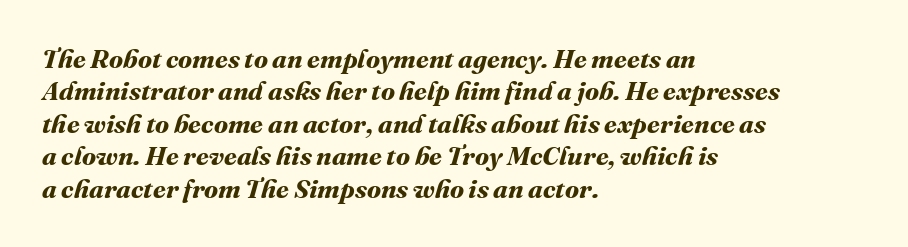
This sample keeps an unexceptional amount of space between lines. How heavy is the stroke? Heavy — this is a bold. Caption: multi-line text, flush left, ragged right. Observe the ordinary spacing: letters are neighbours, not strangers. Descender tails drop into unmarked territory.
